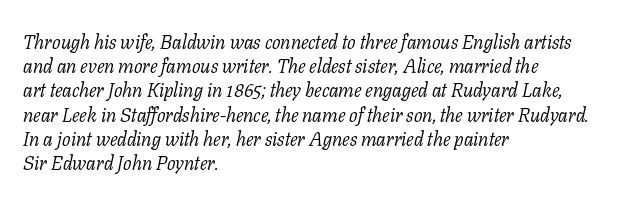
The image shows 20 px text type, italic (leaning right); set left-aligned, line spacing 1.21x, normal letter spacing, not underlined.
